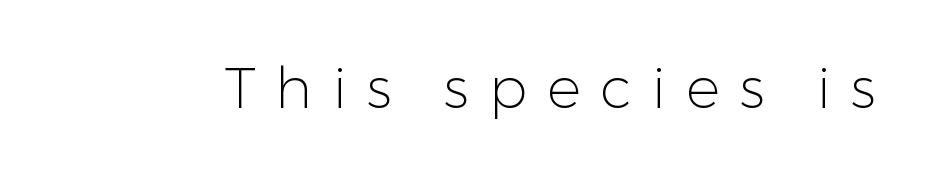
Q: Is the text bold? A: No.
Q: Is the text italic (slanted)? A: No, it is upright.
Q: Is the typeface a serif or a sans-serif typeface? A: Sans-serif.
Q: Is the text underlined? A: No.
Q: Is the spacing between letters normal or unusually wide? A: Unusually wide.
Q: Width (condensed, normal, or wide)? A: Normal.
Q: Stroke contrast? A: Low.
Q: x-height? A: Medium.
Q: Monospaced? A: No.
